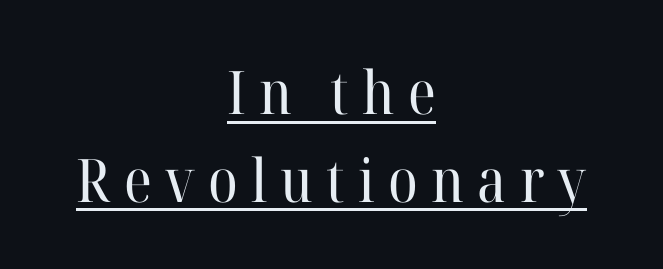
The image shows 60 px regular-weight serif type, upright; set centered, normal line spacing (1.46x), unusually wide letter spacing (+0.22 em), underlined; high stroke contrast and a medium x-height.
